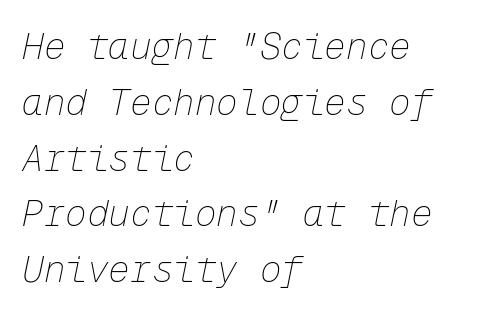
{"italic": "yes", "lean": "right", "slant_degrees": 12, "bold": "no", "weight": "thin", "width": "normal", "stroke_contrast": "low", "x_height": "medium", "monospaced": "yes", "underline": "no", "align": "left", "line_spacing": "normal", "line_spacing_ratio": 1.55, "letter_spacing": "normal", "letter_spacing_em": 0.0, "glyph_px": 36}
